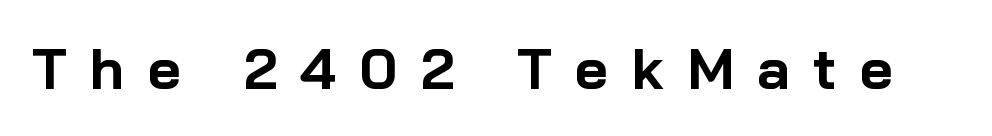
Quick note: not italic, upright. Descenders are the only things crossing below the line. Serif or sans? Sans — the stroke terminals are bare. This rendering widens character spacing well past its baseline value.
